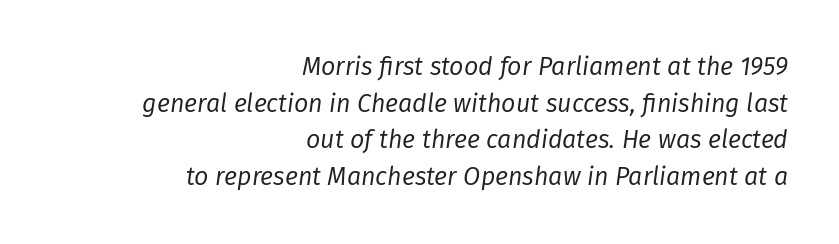
Q: Is the text bold? A: No.
Q: Is the text italic (slanted)? A: Yes, it leans right by about 8 degrees.
Q: Is the text underlined? A: No.
Q: How is the paragraph aligned? A: Right-aligned.
Q: Is the spacing between letters normal or unusually wide? A: Normal.
Q: Is the spacing between lines tight, normal or loose? A: Normal.
